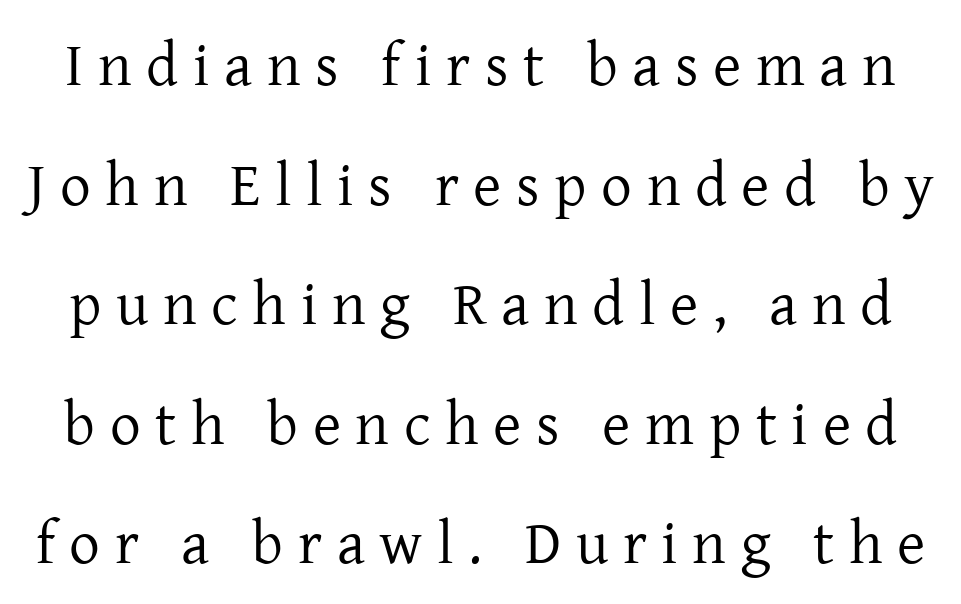
Q: Is the text bold? A: No.
Q: Is the text italic (slanted)? A: No, it is upright.
Q: Is the typeface a serif or a sans-serif typeface? A: Serif.
Q: Is the text underlined? A: No.
Q: Is the spacing between letters normal or unusually wide? A: Unusually wide.
Q: Is the spacing between lines tight, normal or loose? A: Loose.
Q: Width (condensed, normal, or wide)? A: Normal.
Q: Stroke contrast? A: Low.
Q: x-height? A: Medium.
Q: Monospaced? A: No.
